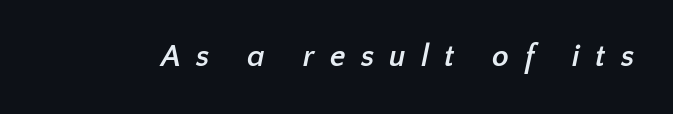
The image shows 31 px semibold sans-serif type; set unusually wide letter spacing (+0.49 em), not underlined; low stroke contrast and a medium x-height.
